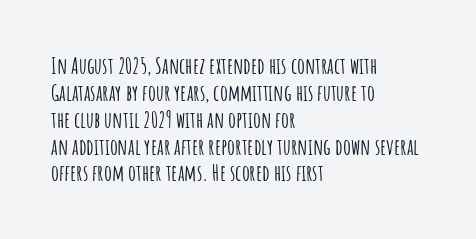
{"italic": "no", "underline": "no", "align": "left", "line_spacing_ratio": 1.22, "letter_spacing": "normal", "letter_spacing_em": 0.0, "glyph_px": 22}
